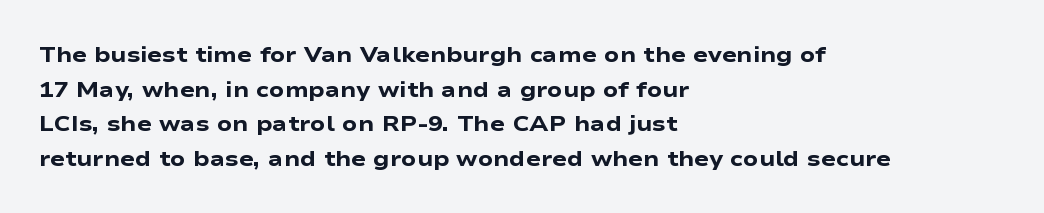
{"italic": "no", "bold": "yes", "underline": "no", "align": "left", "line_spacing": "normal", "line_spacing_ratio": 1.57, "letter_spacing": "normal", "letter_spacing_em": 0.0, "glyph_px": 22}
